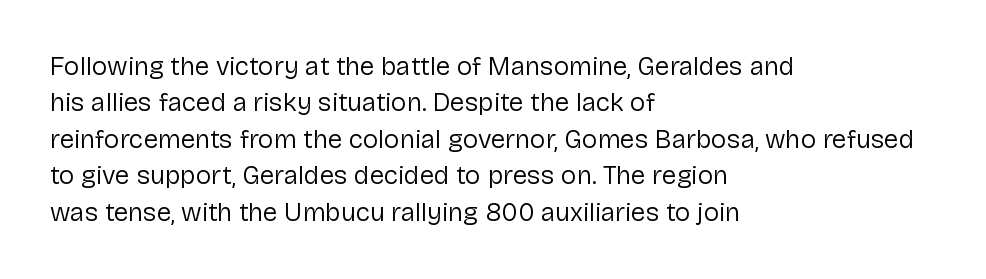
The image shows 26 px text type, upright; set left-aligned, normal line spacing (1.4x), normal letter spacing, not underlined.
